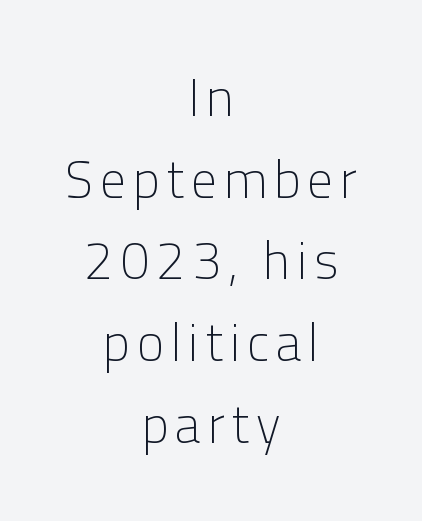
The specimen omits any rule beneath the text block's lines. If you drew a line through each stem, it would be perfectly vertical. A normal amount of white space separates one row of letters from the next. Serifs: no, the terminals of the letterforms are clean. Unbolded letterforms with no extra heft. Reading down the block, each line starts at a different indent, mirrored at its end.
